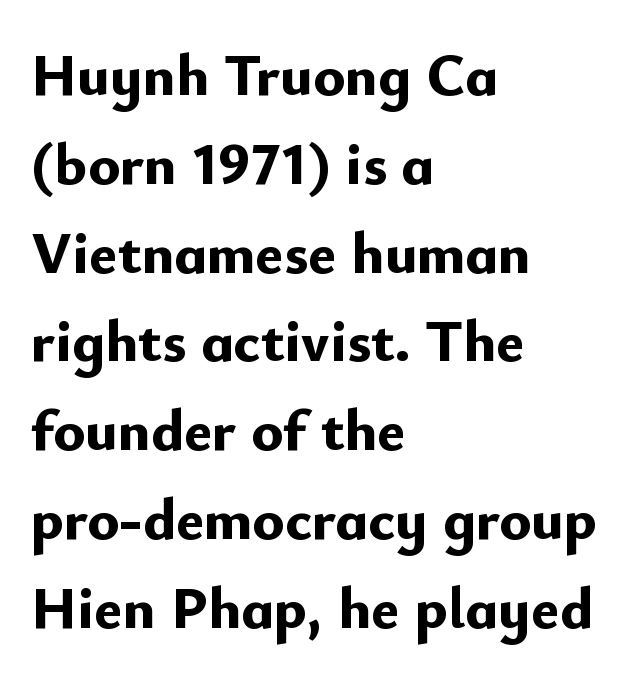
The image shows 60 px bold sans-serif type, upright; set left-aligned, normal line spacing (1.48x), normal letter spacing, not underlined; low stroke contrast and a small x-height.
